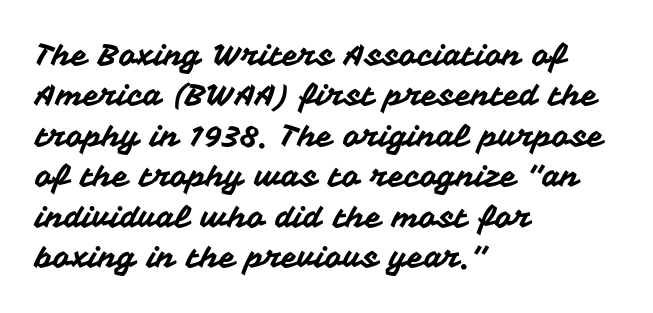
Q: Is the text italic (slanted)? A: Yes.
Q: Is the typeface a serif or a sans-serif typeface? A: Sans-serif.
Q: Is the text underlined? A: No.
Q: How is the paragraph aligned? A: Left-aligned.
Q: Is the spacing between letters normal or unusually wide? A: Normal.
Q: Is the spacing between lines tight, normal or loose? A: Normal.
Q: Width (condensed, normal, or wide)? A: Normal.
Q: Stroke contrast? A: Medium.
Q: x-height? A: Medium.
Q: Monospaced? A: No.
